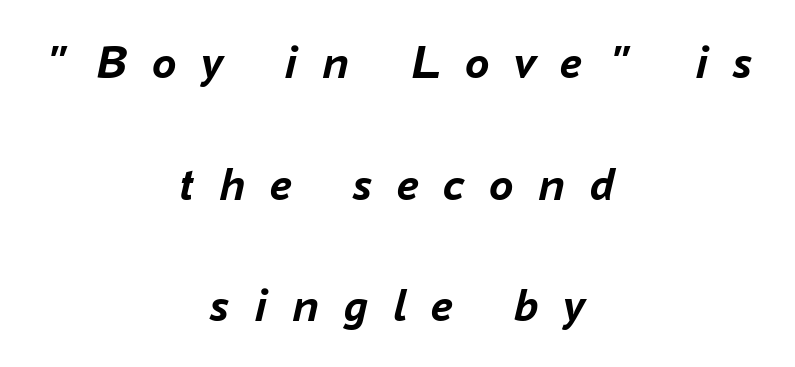
The image shows 49 px semibold type, italic (leaning right); set centered, loose line spacing (2.48x), unusually wide letter spacing (+0.5 em), not underlined; low stroke contrast and a medium x-height.
